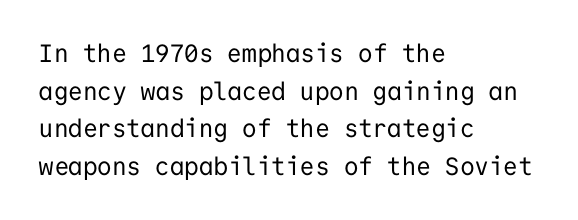
The image shows 25 px text type, upright; set left-aligned, normal line spacing (1.51x), normal letter spacing, not underlined.
